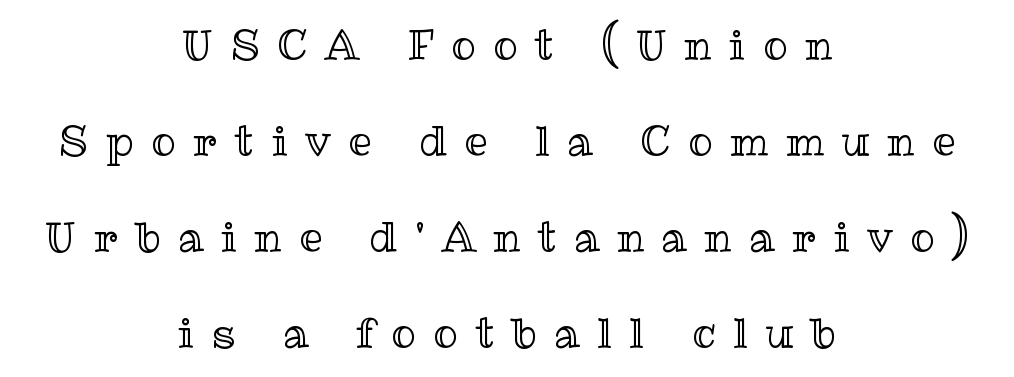
Q: Is the text italic (slanted)? A: No, it is upright.
Q: Is the text underlined? A: No.
Q: How is the paragraph aligned? A: Centered.
Q: Is the spacing between letters normal or unusually wide? A: Unusually wide.
Q: Is the spacing between lines tight, normal or loose? A: Loose.
Q: Width (condensed, normal, or wide)? A: Normal.
Q: x-height? A: Medium.
Q: Monospaced? A: No.
